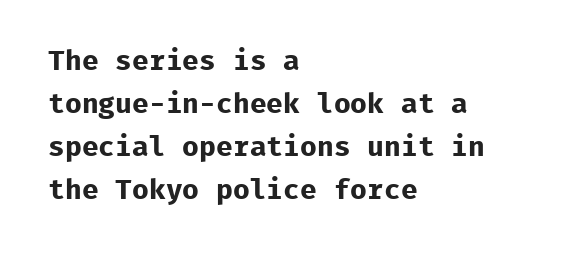
Q: Is the text bold? A: Yes.
Q: Is the text italic (slanted)? A: No, it is upright.
Q: Is the typeface a serif or a sans-serif typeface? A: Sans-serif.
Q: Is the text underlined? A: No.
Q: How is the paragraph aligned? A: Left-aligned.
Q: Is the spacing between letters normal or unusually wide? A: Normal.
Q: Is the spacing between lines tight, normal or loose? A: Normal.
Q: Width (condensed, normal, or wide)? A: Normal.
Q: Stroke contrast? A: Low.
Q: x-height? A: Medium.
Q: Monospaced? A: Yes.
